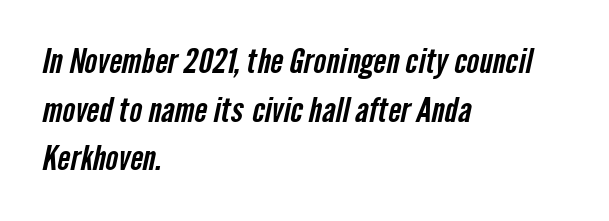
{"serif": "no", "width": "condensed", "stroke_contrast": "low", "x_height": "medium", "monospaced": "no", "underline": "no", "align": "left", "line_spacing": "normal", "line_spacing_ratio": 1.43, "letter_spacing": "normal", "letter_spacing_em": 0.0, "glyph_px": 34}
